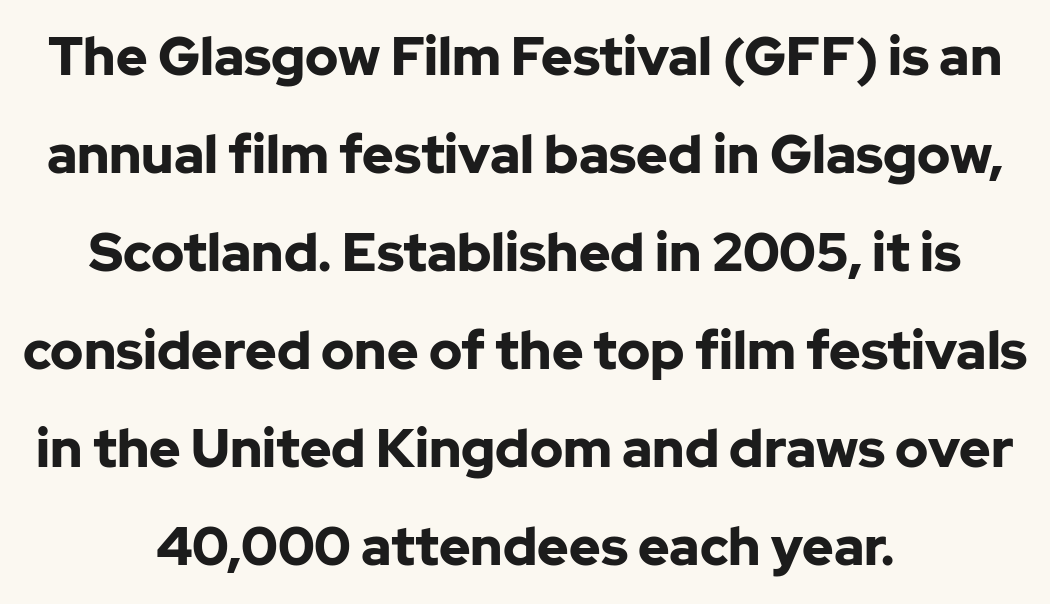
Look at the stroke-to-counter ratio: heavy, a bold. Underlining? Definitely not there. To sum up the face: it is a sans, with no serifs. Quick note: not italic, upright.
